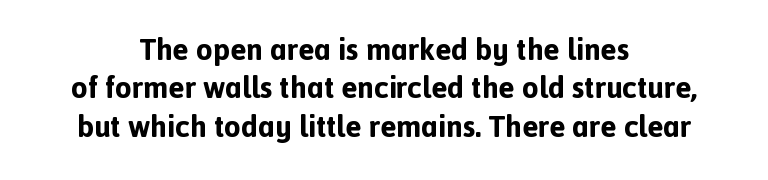
Q: Is the text bold? A: Yes.
Q: Is the text italic (slanted)? A: No, it is upright.
Q: Is the typeface a serif or a sans-serif typeface? A: Sans-serif.
Q: Is the text underlined? A: No.
Q: How is the paragraph aligned? A: Centered.
Q: Is the spacing between letters normal or unusually wide? A: Normal.
Q: Is the spacing between lines tight, normal or loose? A: Normal.
Q: Width (condensed, normal, or wide)? A: Normal.
Q: x-height? A: Medium.
Q: Monospaced? A: No.
